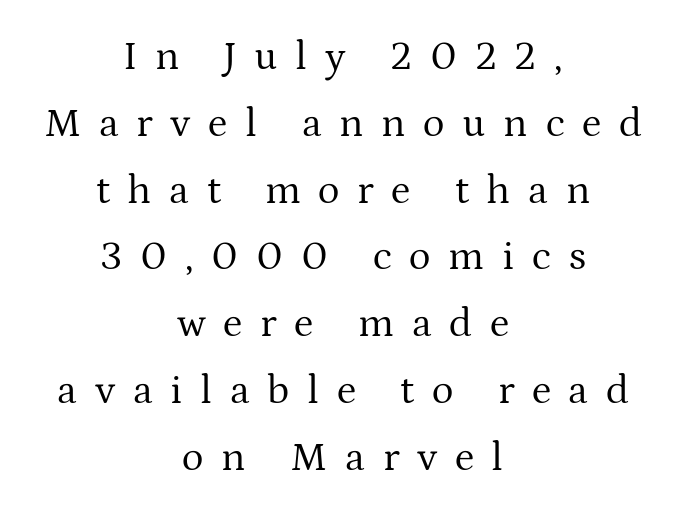
The image shows 41 px regular-weight serif type, upright; set centered, normal line spacing (1.63x), unusually wide letter spacing (+0.43 em), not underlined; medium stroke contrast and a medium x-height.
